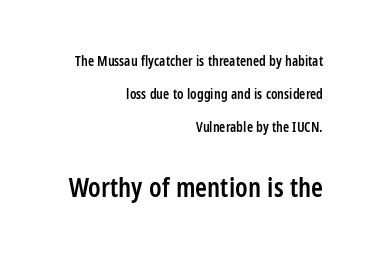
The image shows 27 px text type, upright; set right-aligned, loose line spacing (2.37x), normal letter spacing, not underlined; the second (bottom) block is 1.93x larger.
